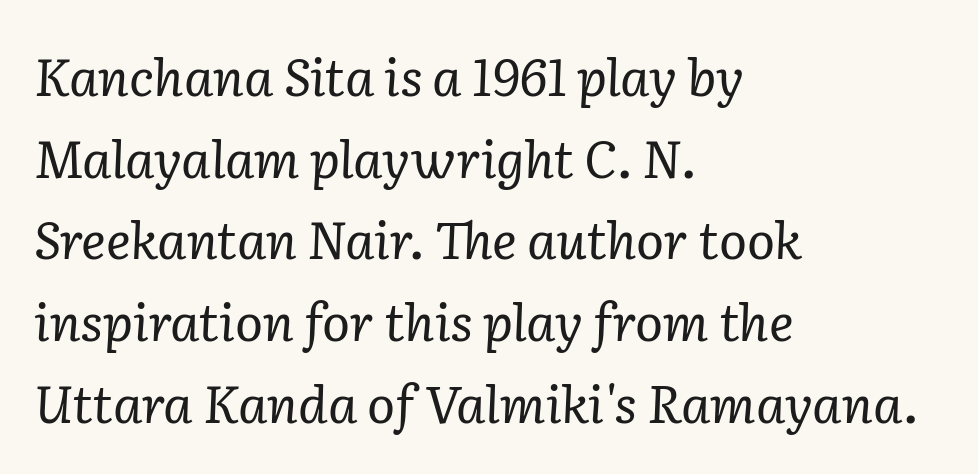
The letterforms sit at book weight or below. These lines are rendered in a variable-pitch font. Compared with typical paragraphs, the rows here are spaced about the same. Short and long lines alike share a common starting point at left. Glance below the letters and you will spot only blank space.
